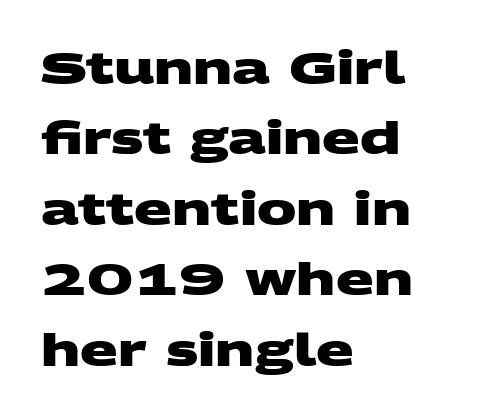
{"serif": "no", "bold": "yes", "weight": "heavy", "width": "wide", "stroke_contrast": "medium", "x_height": "large", "monospaced": "no", "underline": "no", "align": "left", "line_spacing": "normal", "line_spacing_ratio": 1.6, "letter_spacing": "normal", "letter_spacing_em": 0.0, "glyph_px": 44}
